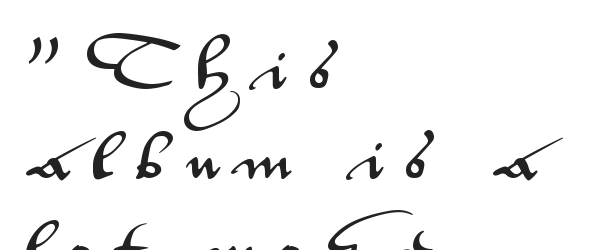
Q: Is the text italic (slanted)? A: Yes.
Q: Is the typeface a serif or a sans-serif typeface? A: Sans-serif.
Q: Is the text underlined? A: No.
Q: How is the paragraph aligned? A: Left-aligned.
Q: Is the spacing between letters normal or unusually wide? A: Unusually wide.
Q: Is the spacing between lines tight, normal or loose? A: Normal.
Q: Width (condensed, normal, or wide)? A: Wide.
Q: Stroke contrast? A: Medium.
Q: x-height? A: Small.
Q: Monospaced? A: No.
